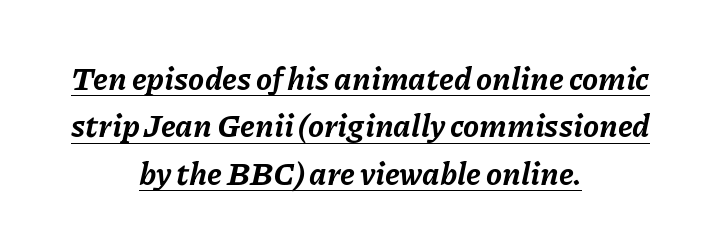
{"italic": "yes", "lean": "right", "slant_degrees": 11, "bold": "yes", "weight": "bold", "width": "normal", "stroke_contrast": "low", "x_height": "medium", "monospaced": "no", "underline": "yes", "align": "center", "line_spacing": "normal", "line_spacing_ratio": 1.48, "letter_spacing": "normal", "letter_spacing_em": 0.0, "glyph_px": 32}
